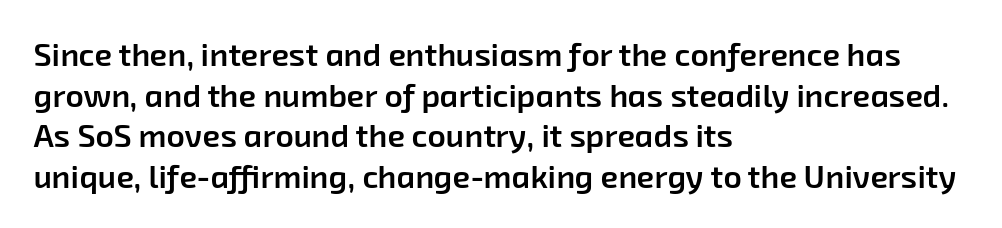
The characters display no serif detailing; their extremities are plain. The rendering uses natural spacing where letterforms have individual widths. The space beneath each line is pristine and unruled. The letterforms sit shoulder to shoulder at normal distance.
